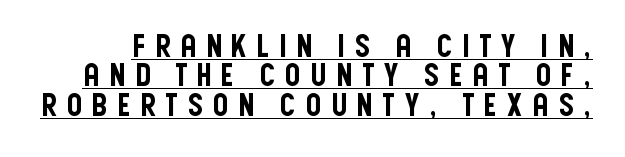
The text was rendered using a sans face with plain stroke endings. Spacing verdict: proportional, widths tailored to each character. Tall strokes in this sample are plumb rather than angled. The letterforms stand isolated, each surrounded by extra space.
